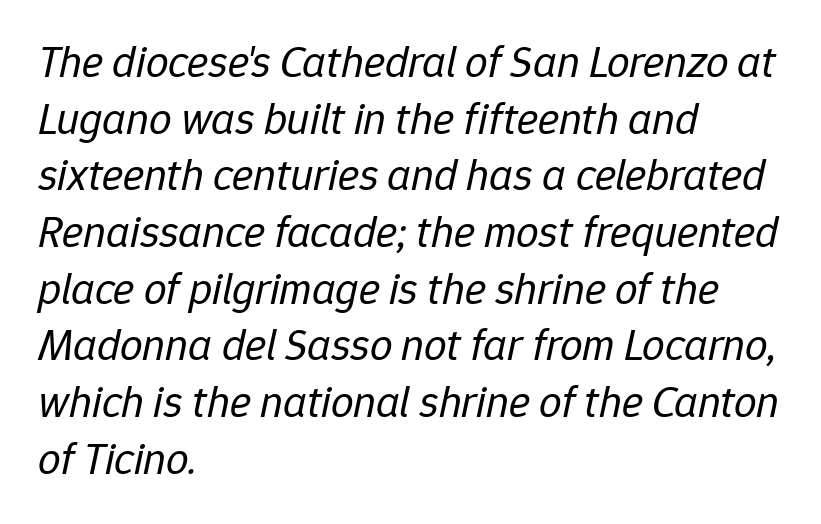
The rendering applies a slant to the glyphs. Compared with typical body copy, the letter spacing here is the same. The space directly below the letters is spotless. The weight tops out at a normal text grade. Each line starts at the same left margin while the right side varies. The rendering uses natural spacing where letterforms have individual widths.
